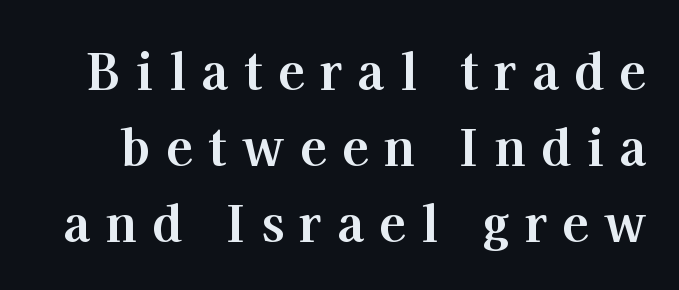
Q: Is the text bold? A: Yes.
Q: Is the text italic (slanted)? A: No, it is upright.
Q: Is the typeface a serif or a sans-serif typeface? A: Serif.
Q: Is the text underlined? A: No.
Q: Is the spacing between letters normal or unusually wide? A: Unusually wide.
Q: Is the spacing between lines tight, normal or loose? A: Normal.
Q: Width (condensed, normal, or wide)? A: Normal.
Q: Stroke contrast? A: High.
Q: x-height? A: Medium.
Q: Monospaced? A: No.
